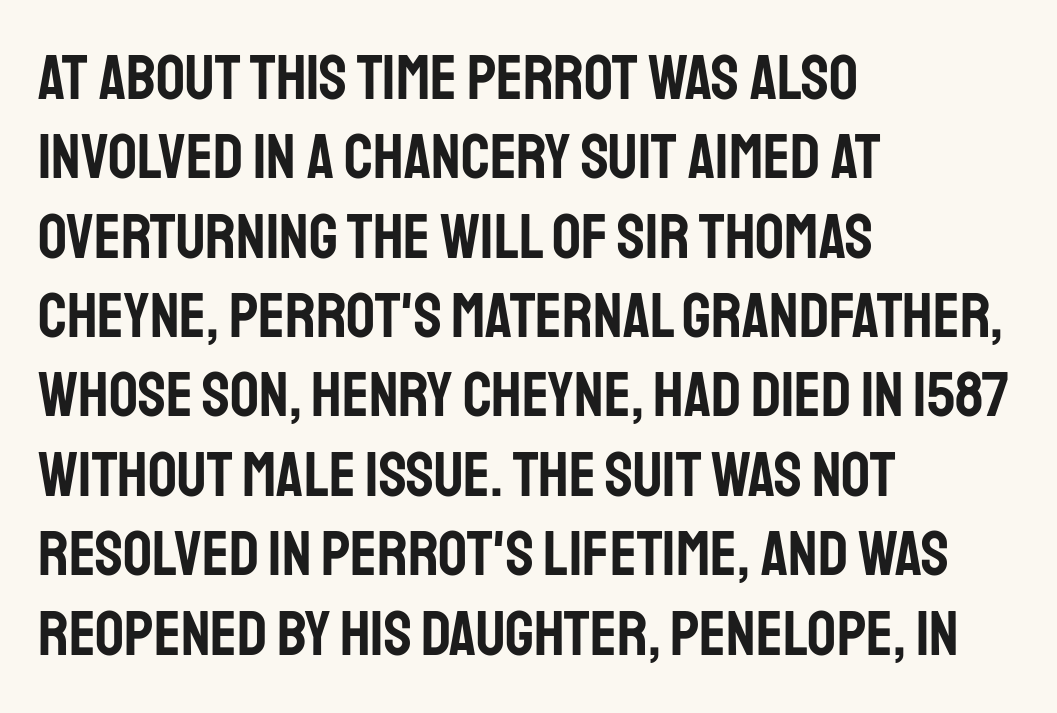
{"serif": "no", "italic": "no", "width": "condensed", "stroke_contrast": "low", "x_height": "large", "monospaced": "no", "underline": "no", "align": "left", "line_spacing_ratio": 1.24, "letter_spacing": "normal", "letter_spacing_em": 0.0, "glyph_px": 64}
